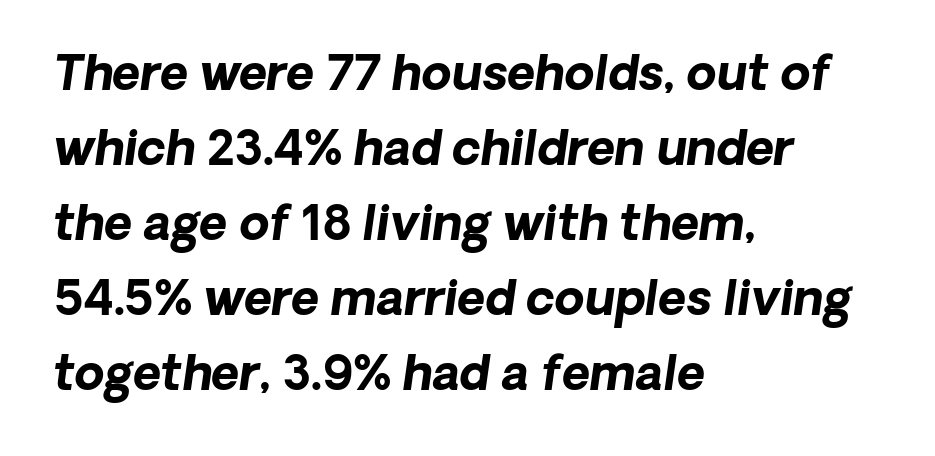
Letters rest on an invisible, unmarked baseline. Standard letterfit; no display-style spreading of the glyphs. The typesetter chose a ragged-right arrangement here. Compared with typical paragraphs, the rows here are spaced about the same. A sans-serif font was chosen for this passage. The passage shown is typed in a proportional face where columns would drift.
